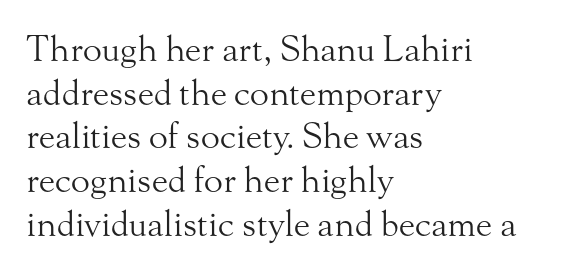
The image shows 35 px light serif type, upright; set left-aligned, normal line spacing (1.25x), normal letter spacing, not underlined; medium stroke contrast and a small x-height.
